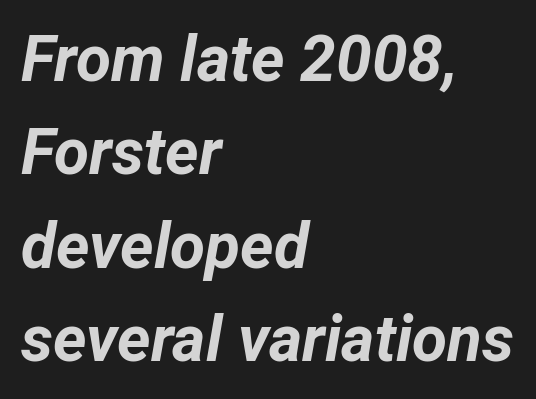
{"italic": "yes", "lean": "right", "slant_degrees": 12, "bold": "yes", "weight": "bold", "width": "normal", "stroke_contrast": "low", "x_height": "medium", "monospaced": "no", "underline": "no", "align": "left", "line_spacing": "normal", "line_spacing_ratio": 1.46, "letter_spacing": "normal", "letter_spacing_em": 0.0, "glyph_px": 64}
